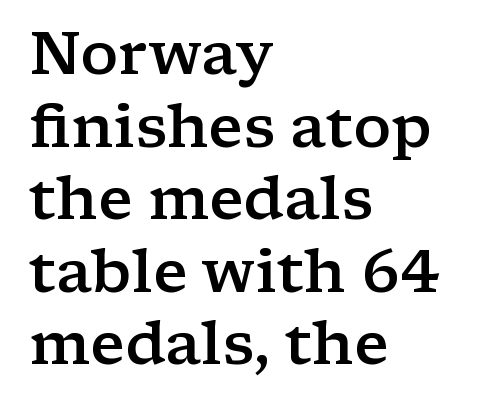
{"serif": "yes", "italic": "no", "bold": "semi", "weight": "semibold", "width": "wide", "stroke_contrast": "low", "x_height": "medium", "monospaced": "no", "underline": "no", "align": "left", "line_spacing_ratio": 1.21, "letter_spacing": "normal", "letter_spacing_em": 0.0, "glyph_px": 60}
